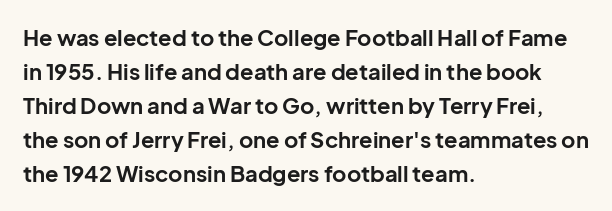
Q: Is the text bold? A: Yes.
Q: Is the text italic (slanted)? A: No, it is upright.
Q: Is the text underlined? A: No.
Q: How is the paragraph aligned? A: Left-aligned.
Q: Is the spacing between letters normal or unusually wide? A: Normal.
Q: Is the spacing between lines tight, normal or loose? A: Normal.
